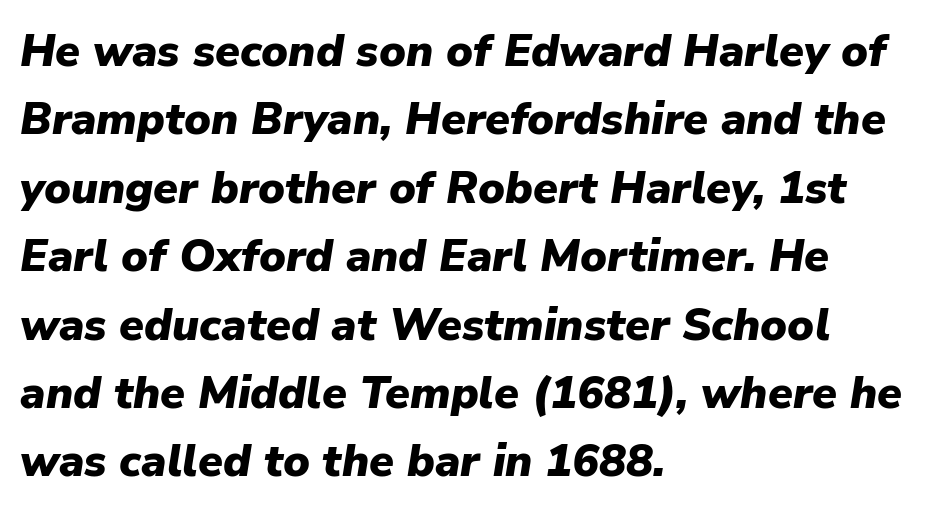
Q: Is the text bold? A: Yes.
Q: Is the text italic (slanted)? A: Yes, it leans right by about 9 degrees.
Q: Is the text underlined? A: No.
Q: How is the paragraph aligned? A: Left-aligned.
Q: Is the spacing between letters normal or unusually wide? A: Normal.
Q: Is the spacing between lines tight, normal or loose? A: Normal.
Q: Width (condensed, normal, or wide)? A: Normal.
Q: Stroke contrast? A: Low.
Q: x-height? A: Medium.
Q: Monospaced? A: No.
